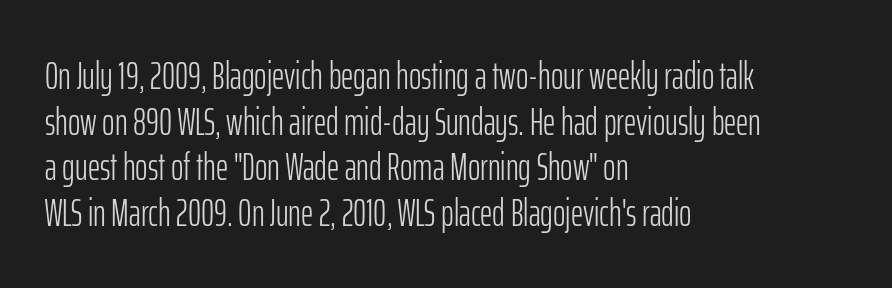
Unlike a traditional serif, this face leaves its strokes unadorned. The tracking reads as untouched default to a designer's eye. Every character sits straight up, as roman type does. Proportional: the letters do not fall into vertical columns. Decoration check: the copy has no underline. The ragged edge is on the right, which tells us the setting is flush left.
